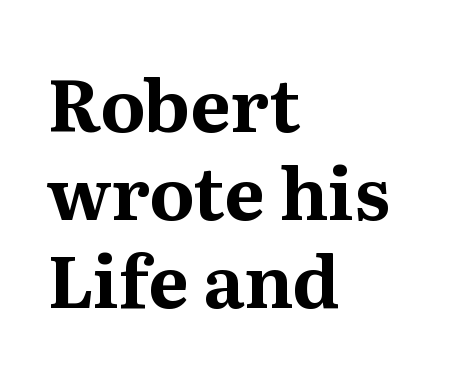
Each glyph is drawn with heavy, bold strokes. The paragraph has a hard left edge and a soft right edge. The type family on display is of the serif kind. Descenders are the only things crossing below the line.
